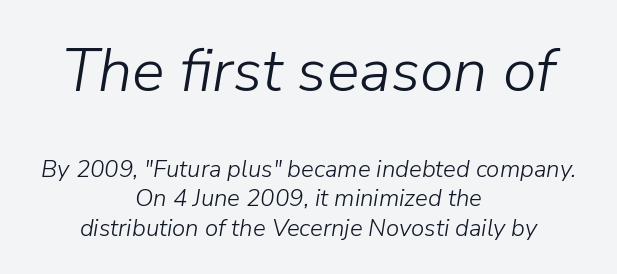
Students, note that the glyphs here touch the page at normal intervals. No word sits above an underline. These lines stack symmetrically, like a column narrowing and widening about its center. Larger block? The one above; the one below is distinctly smaller. Each letter keeps its own natural width here, so spacing adapts to shape. The rendering applies a slant to the glyphs.
